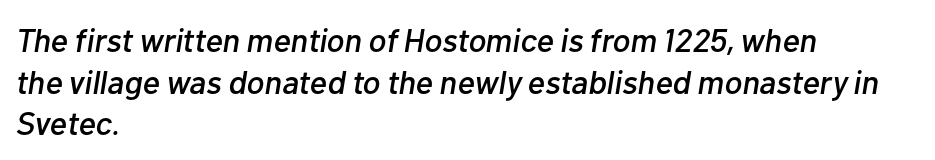
Q: Is the text italic (slanted)? A: Yes, it leans right by about 10 degrees.
Q: Is the text underlined? A: No.
Q: How is the paragraph aligned? A: Left-aligned.
Q: Is the spacing between letters normal or unusually wide? A: Normal.
Q: Is the spacing between lines tight, normal or loose? A: Normal.
Q: Width (condensed, normal, or wide)? A: Normal.
Q: Stroke contrast? A: Low.
Q: x-height? A: Medium.
Q: Monospaced? A: No.
